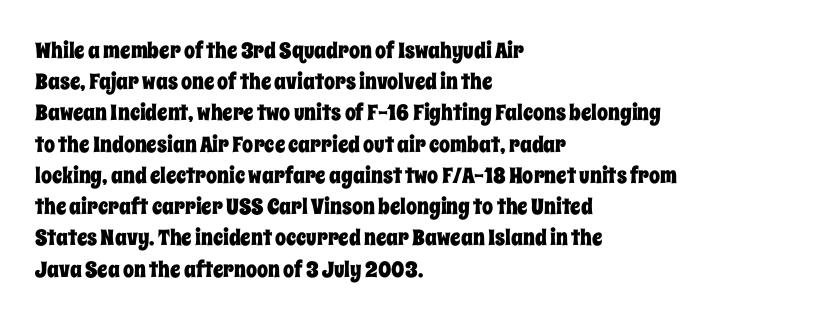
The image shows 22 px text type, upright; set left-aligned, normal line spacing (1.42x), normal letter spacing, not underlined.
